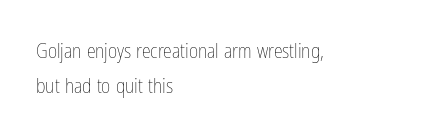
{"italic": "no", "bold": "no", "underline": "no", "align": "left", "line_spacing_ratio": 1.77, "letter_spacing": "normal", "letter_spacing_em": 0.0, "glyph_px": 20}
